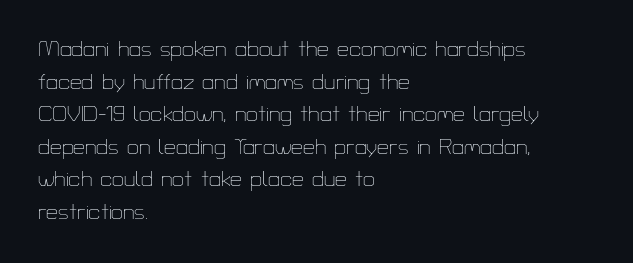
{"italic": "no", "bold": "no", "underline": "no", "align": "left", "line_spacing": "normal", "line_spacing_ratio": 1.55, "letter_spacing": "normal", "letter_spacing_em": 0.0, "glyph_px": 21}
